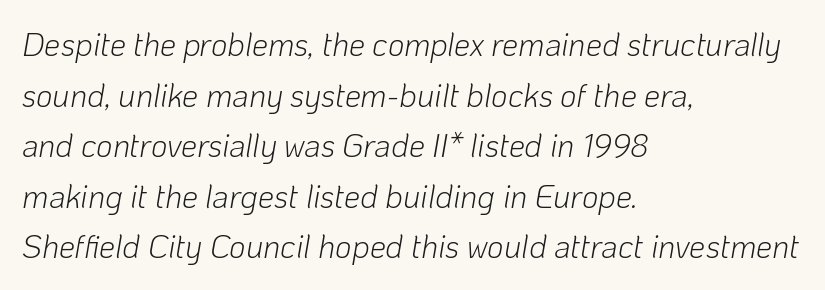
Q: Is the text bold? A: No.
Q: Is the text italic (slanted)? A: Yes, it leans right by about 10 degrees.
Q: Is the text underlined? A: No.
Q: How is the paragraph aligned? A: Left-aligned.
Q: Is the spacing between letters normal or unusually wide? A: Normal.
Q: Is the spacing between lines tight, normal or loose? A: Normal.
Q: Width (condensed, normal, or wide)? A: Normal.
Q: Stroke contrast? A: Low.
Q: x-height? A: Medium.
Q: Monospaced? A: No.
